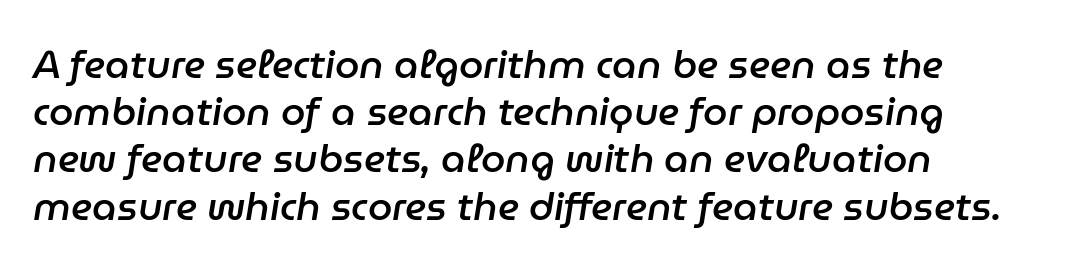
Firm but not heavy-handed strokes: this text is semibold. Descender tails drop into unmarked territory. Every row of glyphs begins at an identical x-position on the left. How are the letters spaced? Ordinarily, with no added tracking. The lettering tilts uniformly, giving the passage an italic look.
